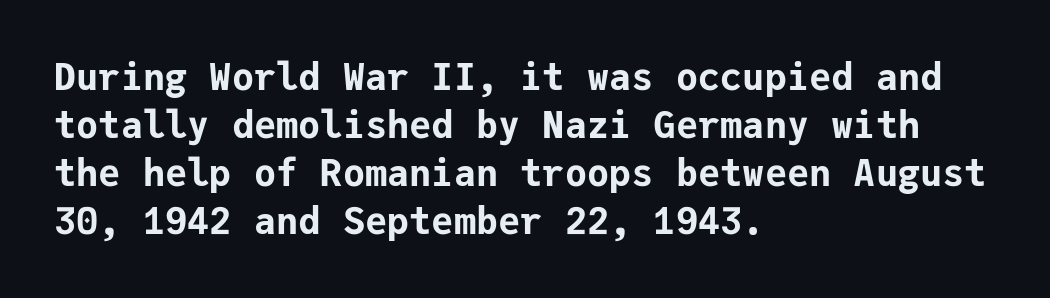
Q: Is the text bold? A: Yes.
Q: Is the text italic (slanted)? A: No, it is upright.
Q: Is the typeface a serif or a sans-serif typeface? A: Sans-serif.
Q: Is the text underlined? A: No.
Q: How is the paragraph aligned? A: Left-aligned.
Q: Is the spacing between letters normal or unusually wide? A: Normal.
Q: Is the spacing between lines tight, normal or loose? A: Normal.
Q: Width (condensed, normal, or wide)? A: Normal.
Q: Stroke contrast? A: Low.
Q: x-height? A: Medium.
Q: Monospaced? A: Yes.
